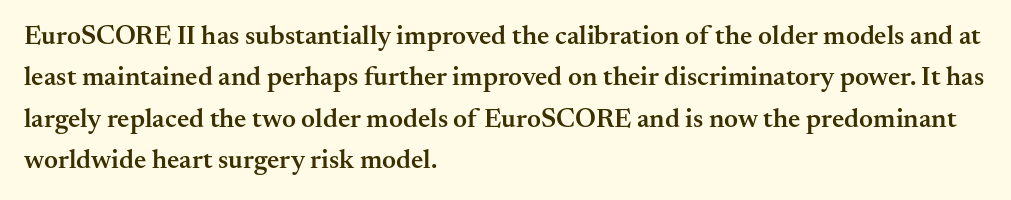
{"italic": "no", "bold": "semi", "underline": "no", "align": "left", "line_spacing": "normal", "line_spacing_ratio": 1.53, "letter_spacing": "normal", "letter_spacing_em": 0.0, "glyph_px": 27}
